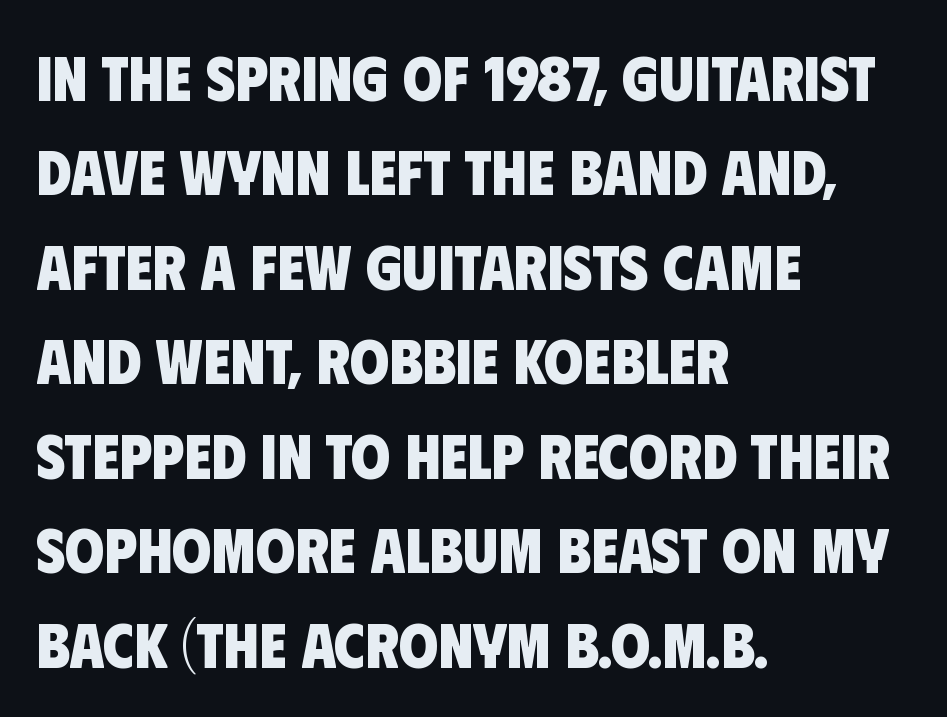
Which margin do the lines hug? The left one — the right edge is uneven. Between one letter and the next there's only the usual sliver of space. Looks like regular typesetting: each glyph gets only the width it needs. Evenly set lines give the paragraph a standard silhouette. Nope, no serifs anywhere on these letters. The zone under the glyphs is completely vacant.
